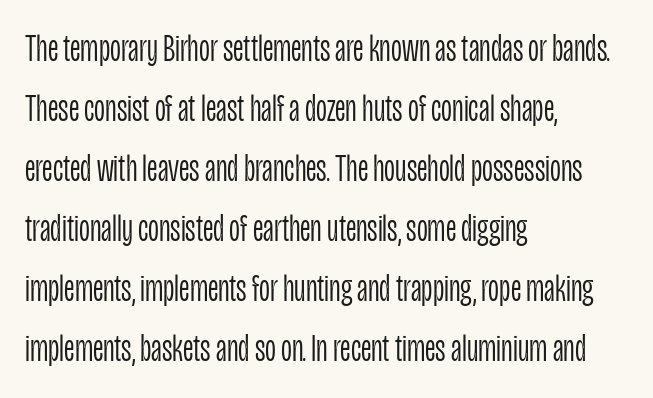
The image shows 38 px light, condensed sans-serif type, upright; set left-aligned, normal line spacing (1.58x), normal letter spacing, not underlined; low stroke contrast and a large x-height.
